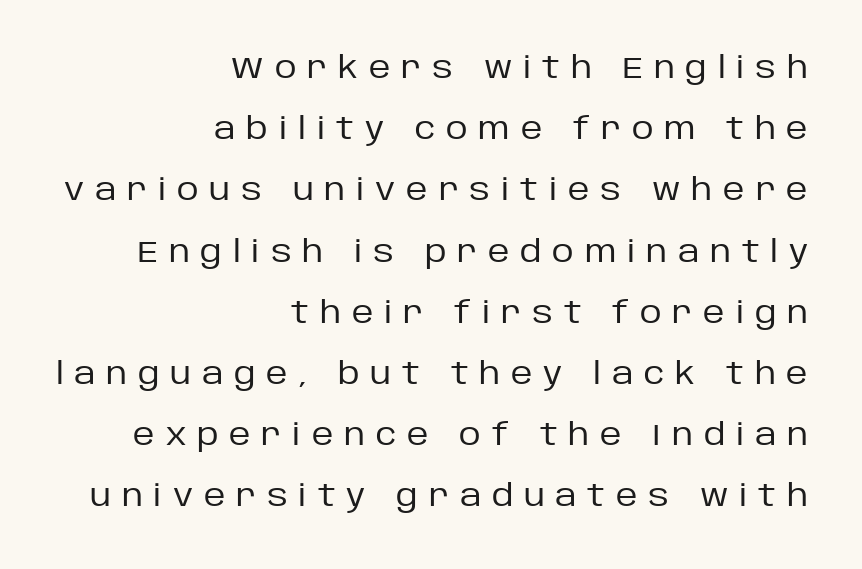
{"serif": "no", "italic": "no", "bold": "no", "weight": "regular", "width": "normal", "stroke_contrast": "low", "x_height": "large", "monospaced": "no", "underline": "no", "align": "right", "line_spacing": "loose", "line_spacing_ratio": 2.04, "letter_spacing": "wide", "letter_spacing_em": 0.36, "glyph_px": 30}
